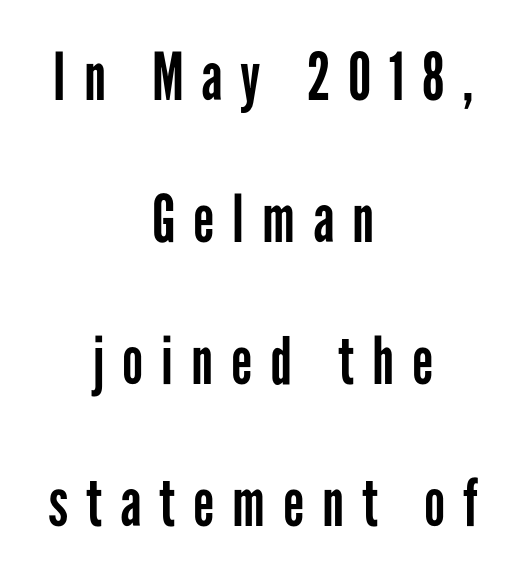
The image shows 66 px regular-weight, condensed sans-serif type, upright; set centered, loose line spacing (2.15x), unusually wide letter spacing (+0.27 em), not underlined; low stroke contrast and a medium x-height.
